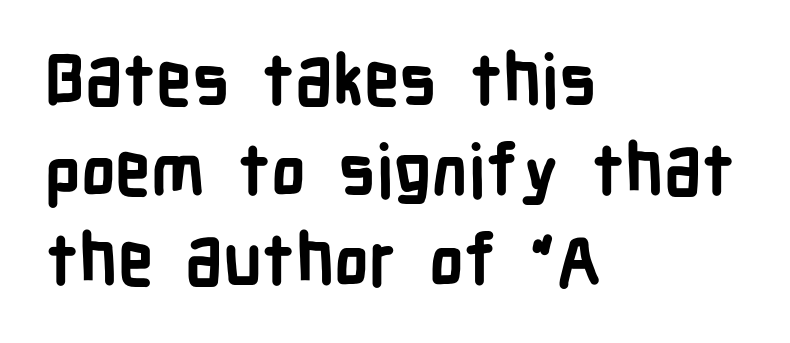
{"serif": "no", "italic": "no", "bold": "yes", "weight": "semibold", "width": "condensed", "stroke_contrast": "low", "x_height": "medium", "monospaced": "no", "underline": "no", "align": "left", "line_spacing": "normal", "line_spacing_ratio": 1.27, "letter_spacing": "normal", "letter_spacing_em": 0.0, "glyph_px": 71}
